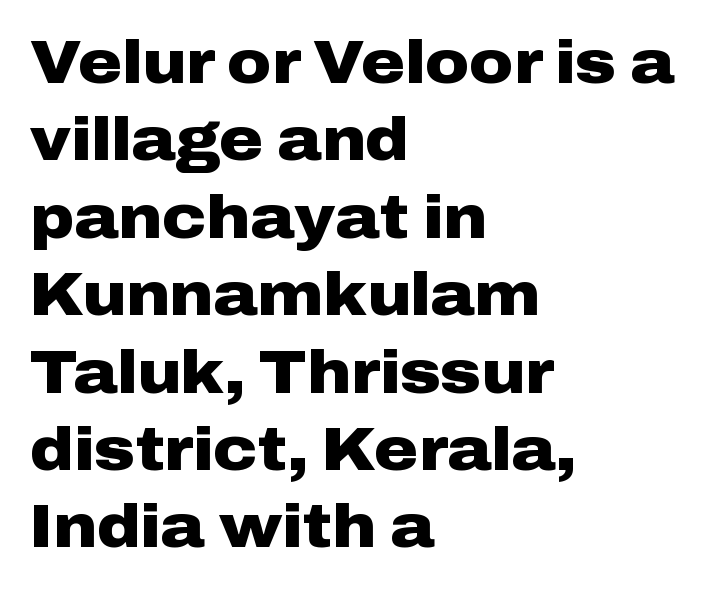
Q: Is the text bold? A: Yes.
Q: Is the text italic (slanted)? A: No, it is upright.
Q: Is the typeface a serif or a sans-serif typeface? A: Sans-serif.
Q: Is the text underlined? A: No.
Q: How is the paragraph aligned? A: Left-aligned.
Q: Is the spacing between letters normal or unusually wide? A: Normal.
Q: Is the spacing between lines tight, normal or loose? A: Normal.
Q: Width (condensed, normal, or wide)? A: Wide.
Q: Stroke contrast? A: Low.
Q: x-height? A: Medium.
Q: Monospaced? A: No.
